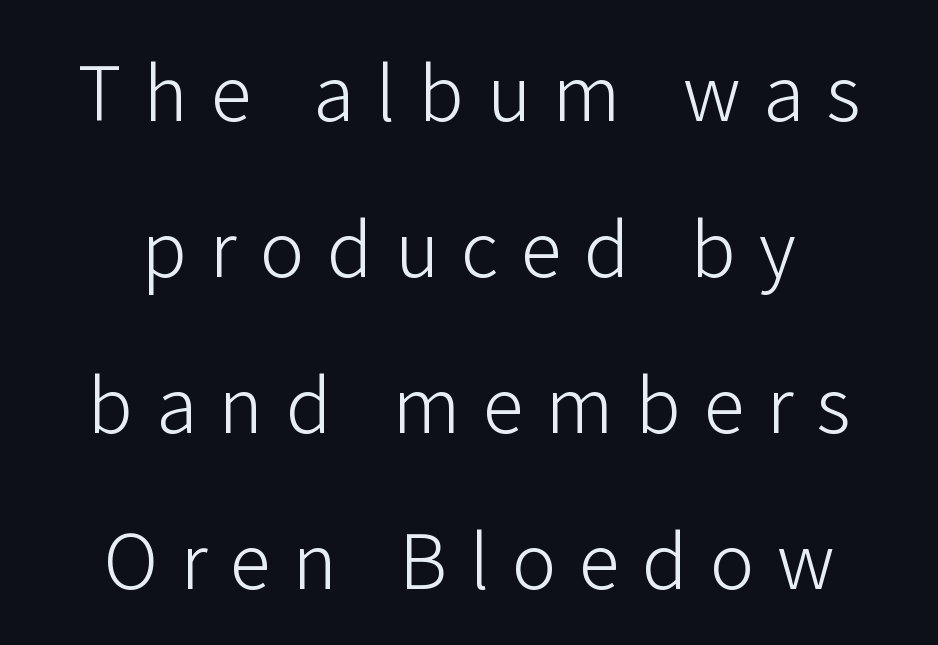
Notice the wide empty band between every row — that's loose leading. The strip under each line holds only bare page. Posture: straight, roman, zero tilt. Someone cranked the tracking dial way up on this one.
